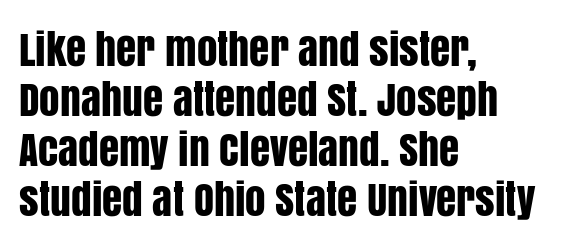
Q: Is the text italic (slanted)? A: No, it is upright.
Q: Is the typeface a serif or a sans-serif typeface? A: Sans-serif.
Q: Is the text underlined? A: No.
Q: How is the paragraph aligned? A: Left-aligned.
Q: Is the spacing between letters normal or unusually wide? A: Normal.
Q: Width (condensed, normal, or wide)? A: Condensed.
Q: Stroke contrast? A: Low.
Q: x-height? A: Large.
Q: Monospaced? A: No.
